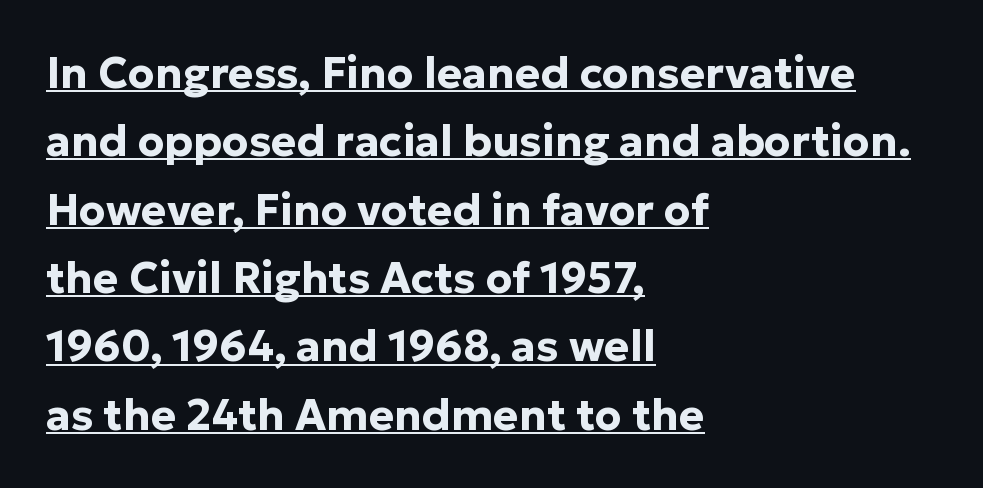
{"serif": "no", "italic": "no", "bold": "yes", "weight": "bold", "width": "normal", "stroke_contrast": "low", "x_height": "medium", "monospaced": "no", "underline": "yes", "align": "left", "line_spacing": "normal", "line_spacing_ratio": 1.59, "letter_spacing": "normal", "letter_spacing_em": 0.0, "glyph_px": 43}
